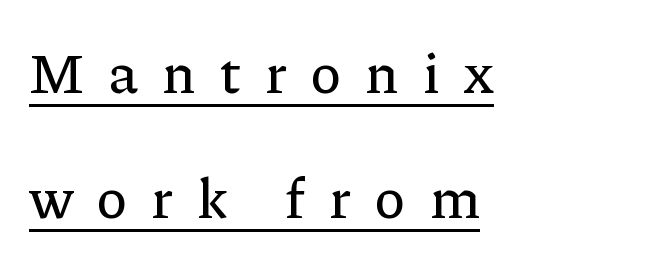
The image shows 57 px serif type, upright; set left-aligned, loose line spacing (2.19x), unusually wide letter spacing (+0.43 em), underlined; low stroke contrast and a medium x-height.
